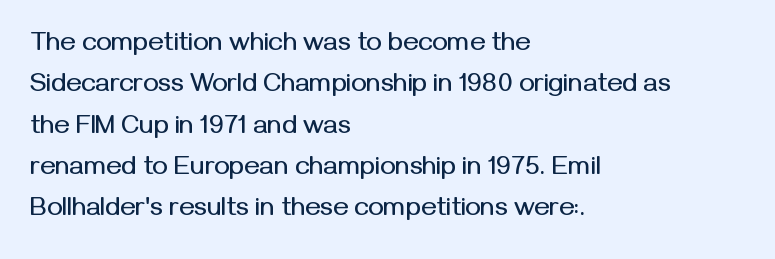
The image shows 26 px text type, upright; set left-aligned, normal line spacing (1.59x), normal letter spacing, not underlined.
